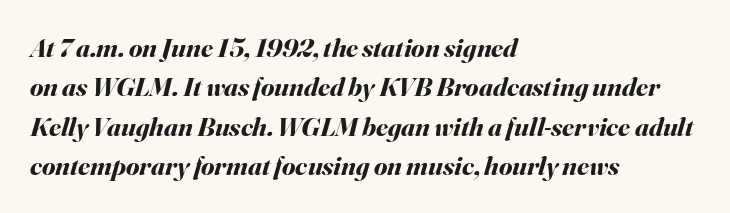
The font is running at its bold setting. Does the copy run flush right? No — it runs flush left. The space directly below the letters is spotless. The letterforms sit shoulder to shoulder at normal distance.
